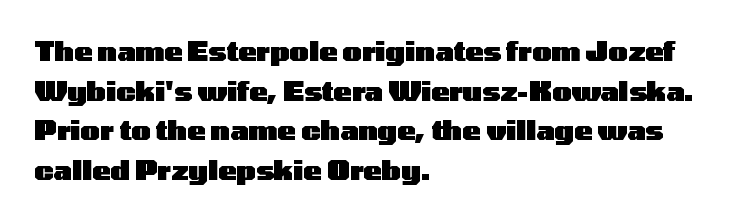
{"italic": "no", "bold": "yes", "underline": "no", "align": "left", "line_spacing": "normal", "line_spacing_ratio": 1.47, "letter_spacing": "normal", "letter_spacing_em": 0.0, "glyph_px": 27}
